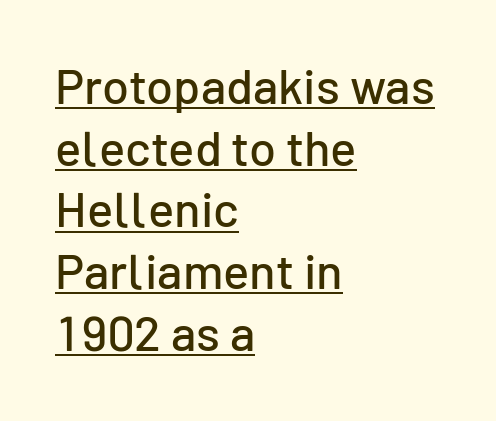
{"serif": "no", "italic": "no", "width": "normal", "stroke_contrast": "low", "x_height": "medium", "monospaced": "no", "underline": "yes", "align": "left", "line_spacing": "normal", "line_spacing_ratio": 1.26, "letter_spacing": "normal", "letter_spacing_em": 0.0, "glyph_px": 49}
